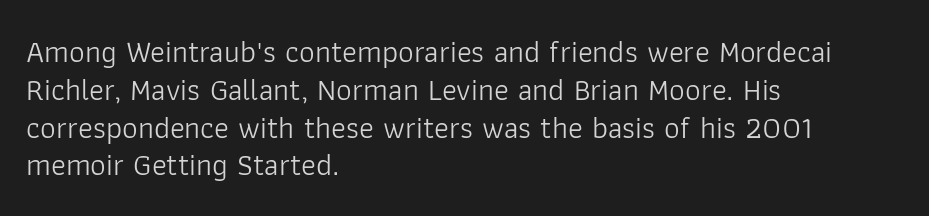
{"serif": "no", "italic": "no", "bold": "no", "weight": "light", "width": "normal", "stroke_contrast": "low", "x_height": "medium", "monospaced": "no", "underline": "no", "align": "left", "line_spacing_ratio": 1.22, "letter_spacing": "normal", "letter_spacing_em": 0.0, "glyph_px": 31}
